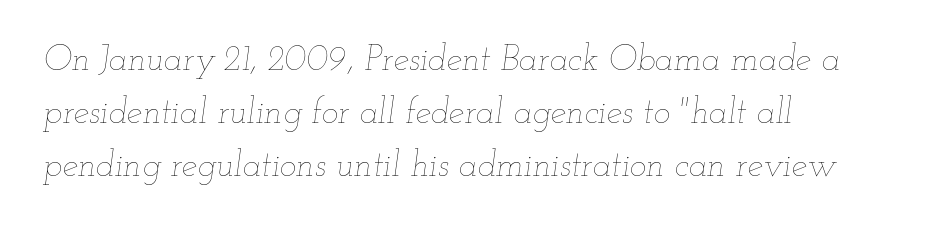
The image shows 35 px thin, wide type, italic (leaning right); set left-aligned, normal line spacing (1.52x), normal letter spacing, not underlined; low stroke contrast and a small x-height.
